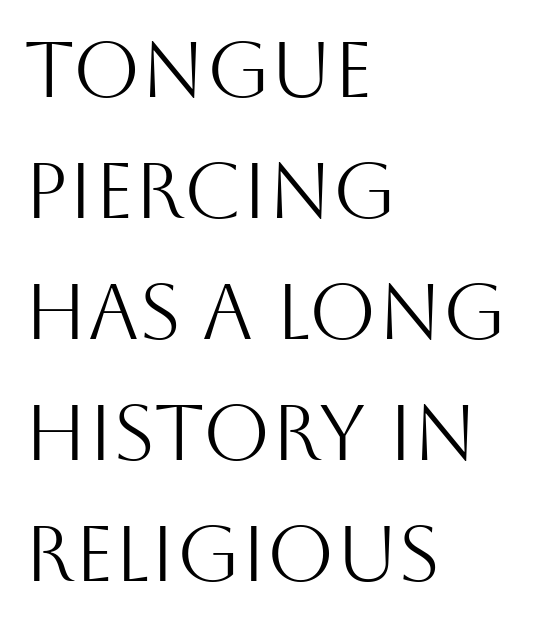
Bold? No — there's no thickening of the strokes. This sample uses plain, unmodified letter spacing. Visually the block forms a straight wall on the left and a jagged coastline on the right. The letters stand straight up with perfectly vertical stems. The block of text has a typical density, with ordinary space between rows. Proportional: the letters do not fall into vertical columns.
